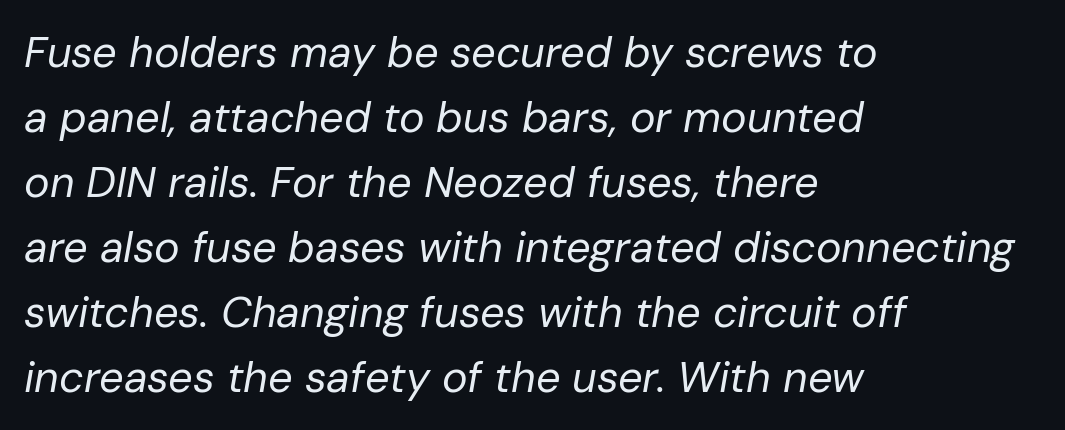
The image shows 43 px regular-weight type, italic (leaning right); set left-aligned, normal line spacing (1.51x), normal letter spacing, not underlined; low stroke contrast and a medium x-height.
